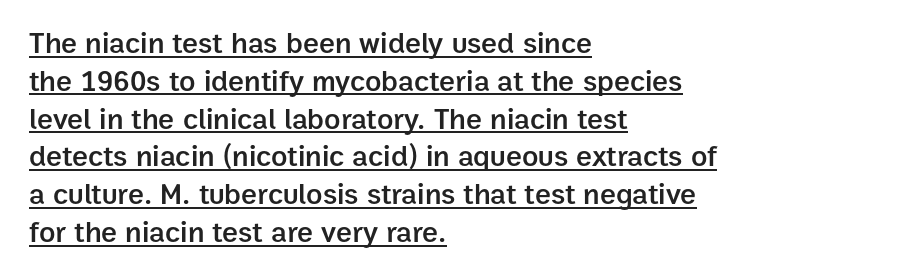
{"serif": "no", "italic": "no", "bold": "semi", "weight": "semibold", "width": "normal", "stroke_contrast": "low", "x_height": "medium", "monospaced": "no", "underline": "yes", "align": "left", "line_spacing": "normal", "line_spacing_ratio": 1.26, "letter_spacing": "normal", "letter_spacing_em": 0.0, "glyph_px": 30}
